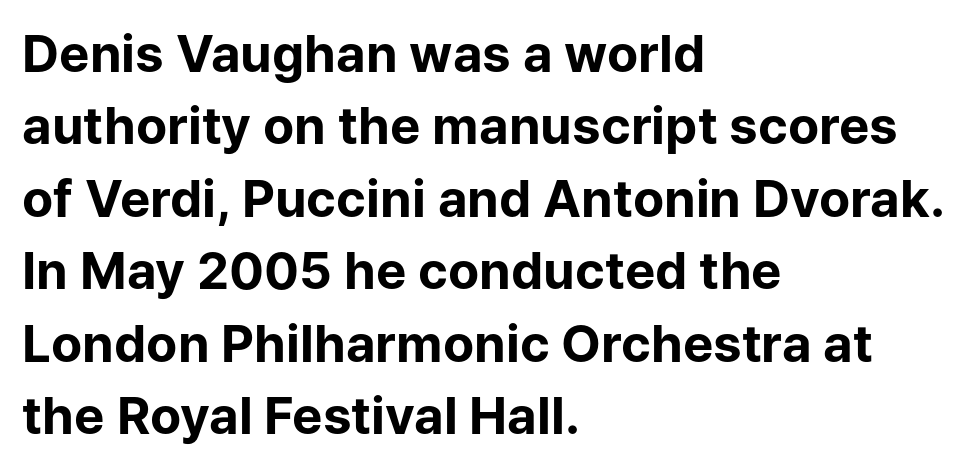
Q: Is the text bold? A: Yes.
Q: Is the text italic (slanted)? A: No, it is upright.
Q: Is the typeface a serif or a sans-serif typeface? A: Sans-serif.
Q: Is the text underlined? A: No.
Q: How is the paragraph aligned? A: Left-aligned.
Q: Is the spacing between letters normal or unusually wide? A: Normal.
Q: Is the spacing between lines tight, normal or loose? A: Normal.
Q: Width (condensed, normal, or wide)? A: Normal.
Q: Stroke contrast? A: Low.
Q: x-height? A: Medium.
Q: Monospaced? A: No.
